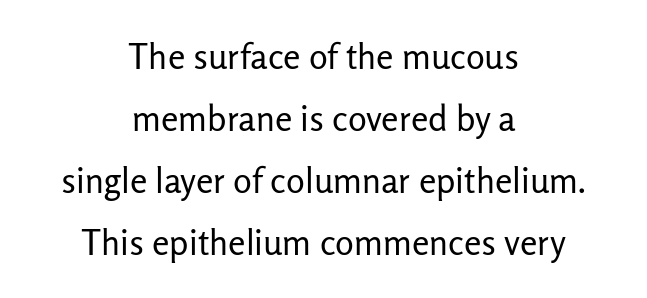
The image shows 35 px regular-weight sans-serif type, upright; set centered, line spacing 1.77x, normal letter spacing, not underlined; low stroke contrast and a medium x-height.
